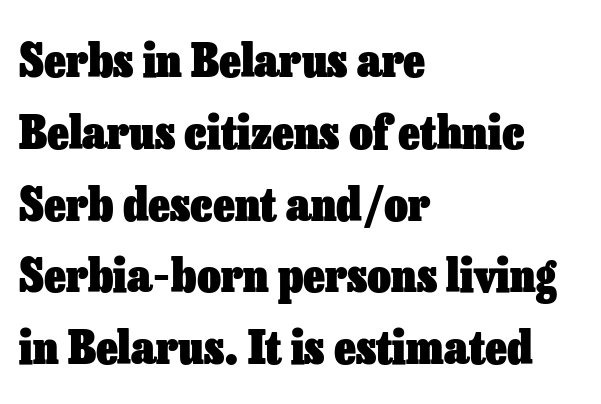
Q: Is the text bold? A: Yes.
Q: Is the text italic (slanted)? A: No, it is upright.
Q: Is the text underlined? A: No.
Q: How is the paragraph aligned? A: Left-aligned.
Q: Is the spacing between letters normal or unusually wide? A: Normal.
Q: Is the spacing between lines tight, normal or loose? A: Normal.
Q: Width (condensed, normal, or wide)? A: Normal.
Q: Stroke contrast? A: Low.
Q: x-height? A: Medium.
Q: Monospaced? A: No.
